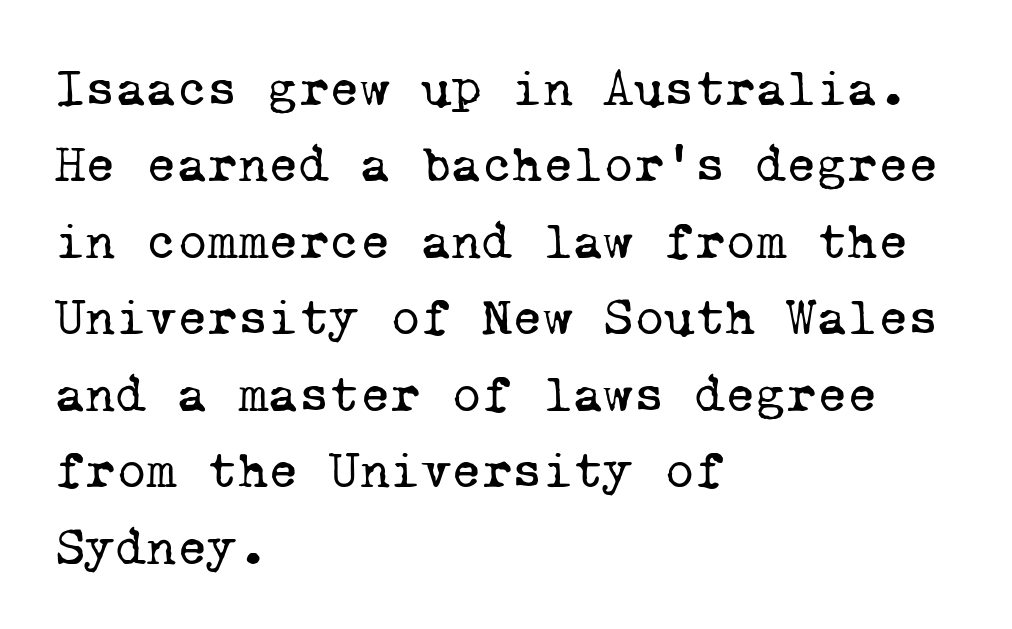
The image shows 52 px regular-weight serif type, monospaced; set left-aligned, normal line spacing (1.47x), normal letter spacing, not underlined; low stroke contrast and a medium x-height.
